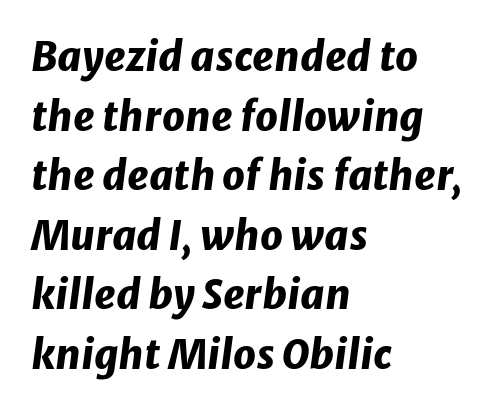
Q: Is the text bold? A: Yes.
Q: Is the text italic (slanted)? A: Yes, it leans right by about 8 degrees.
Q: Is the text underlined? A: No.
Q: How is the paragraph aligned? A: Left-aligned.
Q: Is the spacing between letters normal or unusually wide? A: Normal.
Q: Is the spacing between lines tight, normal or loose? A: Normal.
Q: Width (condensed, normal, or wide)? A: Normal.
Q: Stroke contrast? A: Low.
Q: x-height? A: Medium.
Q: Monospaced? A: No.
